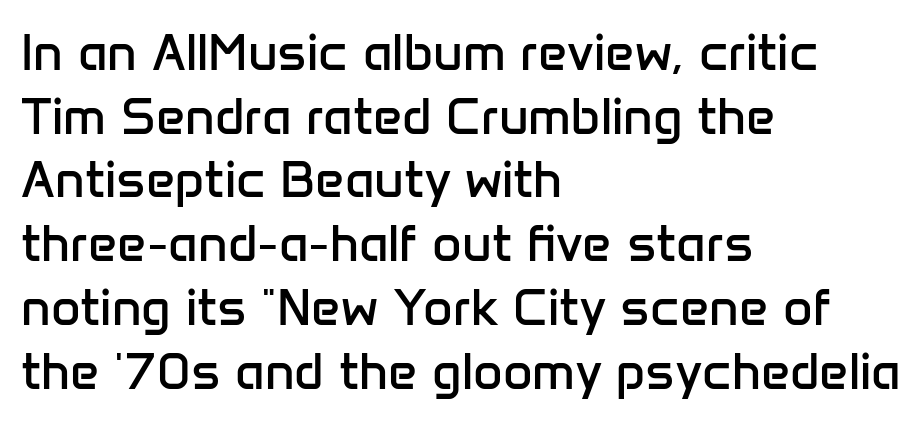
A classic flush-left, rag-right setting is used for this passage. Vertically, the passage feels balanced, rows spaced as you'd expect. Does the type have serifs? No, each stem ends abruptly. The type is set solid horizontally, with unmodified tracking. The foot of each line stays bare and open.
